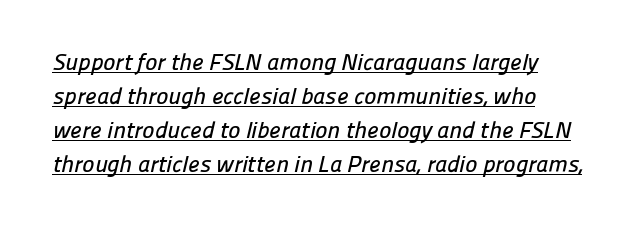
The image shows 23 px text type; set normal line spacing (1.48x), normal letter spacing, underlined.
